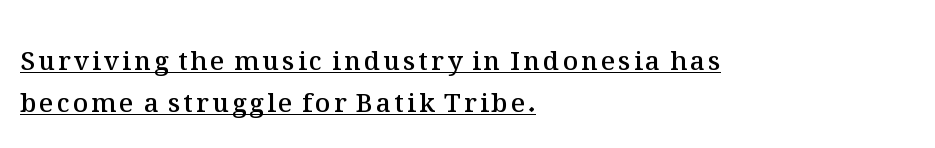
Q: Is the text bold? A: Semi-bold.
Q: Is the text italic (slanted)? A: No, it is upright.
Q: Is the text underlined? A: Yes.
Q: How is the paragraph aligned? A: Left-aligned.
Q: Is the spacing between lines tight, normal or loose? A: Normal.
